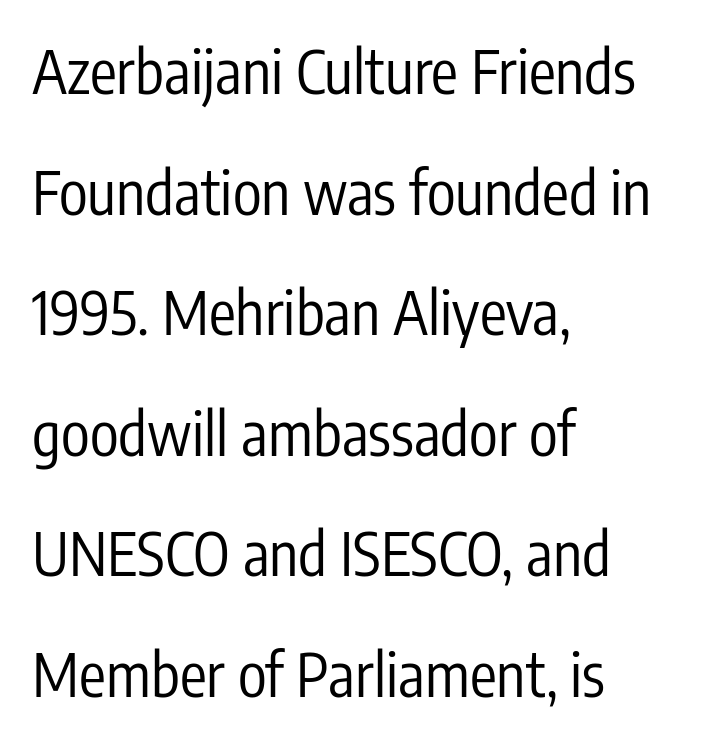
{"serif": "no", "italic": "no", "bold": "no", "weight": "regular", "width": "condensed", "stroke_contrast": "low", "x_height": "medium", "monospaced": "no", "underline": "no", "align": "left", "line_spacing": "loose", "line_spacing_ratio": 2.01, "letter_spacing": "normal", "letter_spacing_em": 0.0, "glyph_px": 60}
